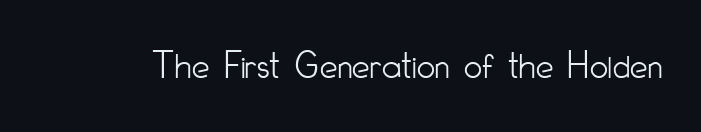
The image shows 40 px light, condensed sans-serif type, upright; set normal letter spacing, not underlined; low stroke contrast and a small x-height.
